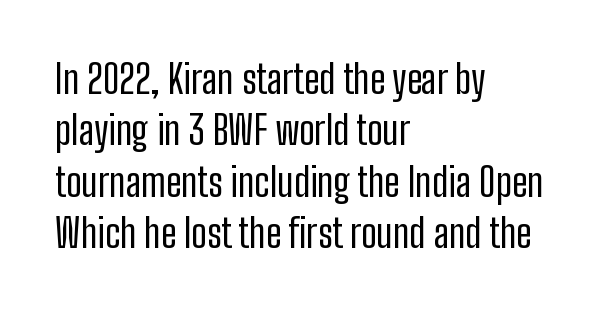
Q: Is the text bold? A: No.
Q: Is the text italic (slanted)? A: No, it is upright.
Q: Is the typeface a serif or a sans-serif typeface? A: Sans-serif.
Q: Is the text underlined? A: No.
Q: How is the paragraph aligned? A: Left-aligned.
Q: Is the spacing between letters normal or unusually wide? A: Normal.
Q: Is the spacing between lines tight, normal or loose? A: Normal.
Q: Width (condensed, normal, or wide)? A: Condensed.
Q: Stroke contrast? A: Low.
Q: x-height? A: Medium.
Q: Monospaced? A: No.
